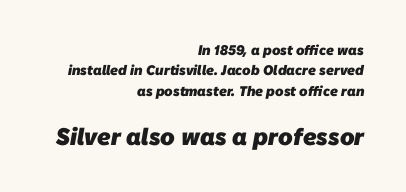
{"bold": "yes", "underline": "no", "align": "right", "line_spacing": "normal", "line_spacing_ratio": 1.46, "letter_spacing": "normal", "letter_spacing_em": 0.0, "larger_block": "second", "size_ratio": 1.71, "glyph_px": 24}
